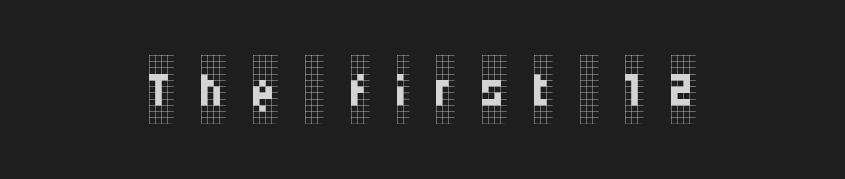
Q: Is the text bold? A: No.
Q: Is the text italic (slanted)? A: No, it is upright.
Q: Is the typeface a serif or a sans-serif typeface? A: Serif.
Q: Is the text underlined? A: No.
Q: How is the paragraph aligned? A: Centered.
Q: Is the spacing between letters normal or unusually wide? A: Unusually wide.
Q: Width (condensed, normal, or wide)? A: Condensed.
Q: Stroke contrast? A: Low.
Q: x-height? A: Large.
Q: Monospaced? A: No.
